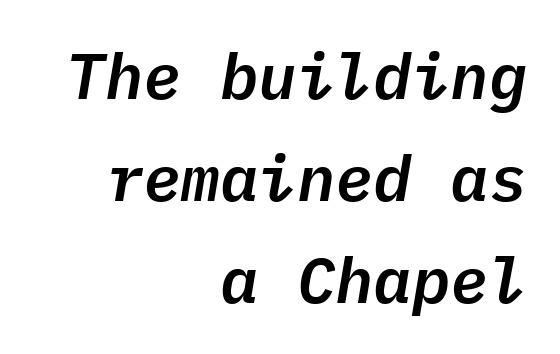
Q: Is the text italic (slanted)? A: Yes, it leans right by about 9 degrees.
Q: Is the text underlined? A: No.
Q: How is the paragraph aligned? A: Right-aligned.
Q: Is the spacing between letters normal or unusually wide? A: Normal.
Q: Is the spacing between lines tight, normal or loose? A: Normal.
Q: Width (condensed, normal, or wide)? A: Normal.
Q: Stroke contrast? A: Low.
Q: x-height? A: Medium.
Q: Monospaced? A: Yes.
